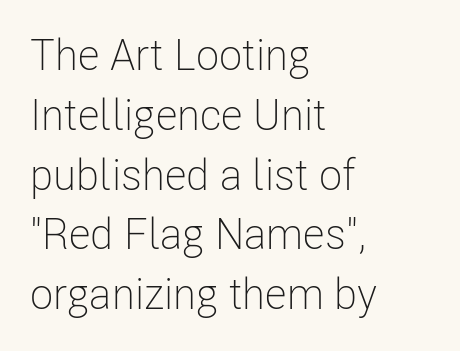
Posture: straight, roman, zero tilt. You could not count columns in this text — the font is proportionally spaced. The rendering uses a moderate line-height, typical for paragraphs. The zone under the glyphs is completely vacant. Does extra space separate the letters? No, they use regular spacing.
